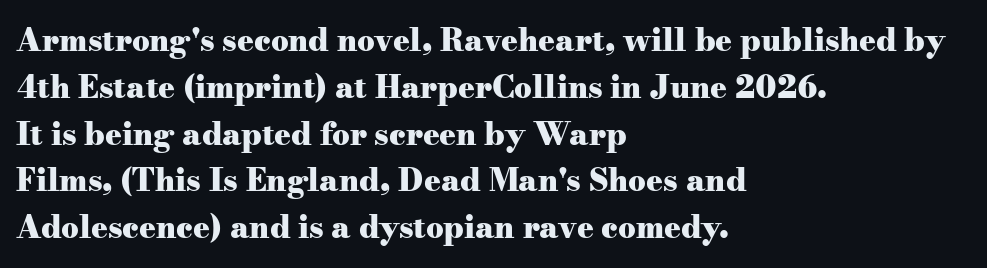
The image shows 31 px heavy, wide serif type, upright; set left-aligned, normal line spacing (1.51x), normal letter spacing, not underlined; medium stroke contrast and a small x-height.
